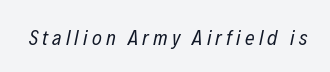
Q: Is the text bold? A: No.
Q: Is the text italic (slanted)? A: Yes, it leans right by about 12 degrees.
Q: Is the text underlined? A: No.
Q: Is the spacing between letters normal or unusually wide? A: Unusually wide.
